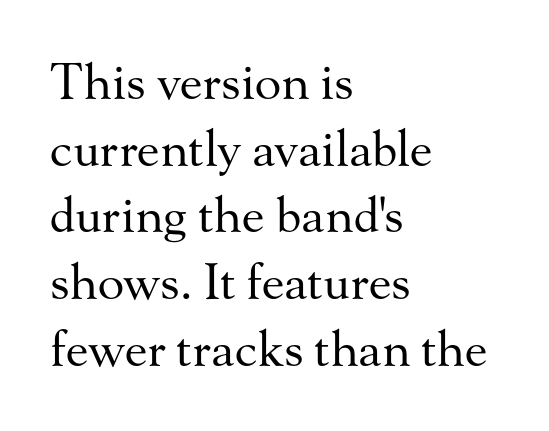
{"serif": "yes", "italic": "no", "bold": "no", "weight": "regular", "width": "normal", "stroke_contrast": "medium", "x_height": "small", "monospaced": "no", "underline": "no", "align": "left", "line_spacing": "normal", "line_spacing_ratio": 1.36, "letter_spacing": "normal", "letter_spacing_em": 0.0, "glyph_px": 49}
